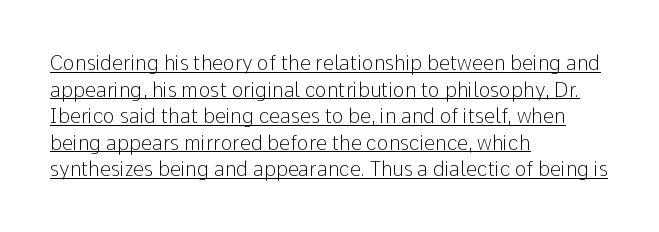
Q: Is the text bold? A: No.
Q: Is the text italic (slanted)? A: No, it is upright.
Q: Is the text underlined? A: Yes.
Q: How is the paragraph aligned? A: Left-aligned.
Q: Is the spacing between letters normal or unusually wide? A: Normal.
Q: Is the spacing between lines tight, normal or loose? A: Normal.
